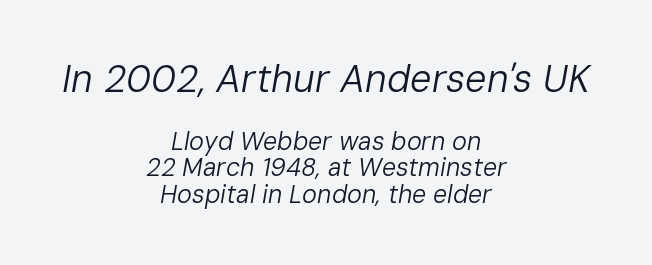
Q: Is the text bold? A: No.
Q: Is the text italic (slanted)? A: Yes, it leans right by about 10 degrees.
Q: Is the text underlined? A: No.
Q: How is the paragraph aligned? A: Centered.
Q: Is the spacing between letters normal or unusually wide? A: Normal.
Q: Is the spacing between lines tight, normal or loose? A: Tight.
Q: Which block of text is set in a larger size, the first (top) or the second (bottom)? A: The first (top) one.
Q: Width (condensed, normal, or wide)? A: Normal.
Q: Stroke contrast? A: Low.
Q: x-height? A: Medium.
Q: Monospaced? A: No.
